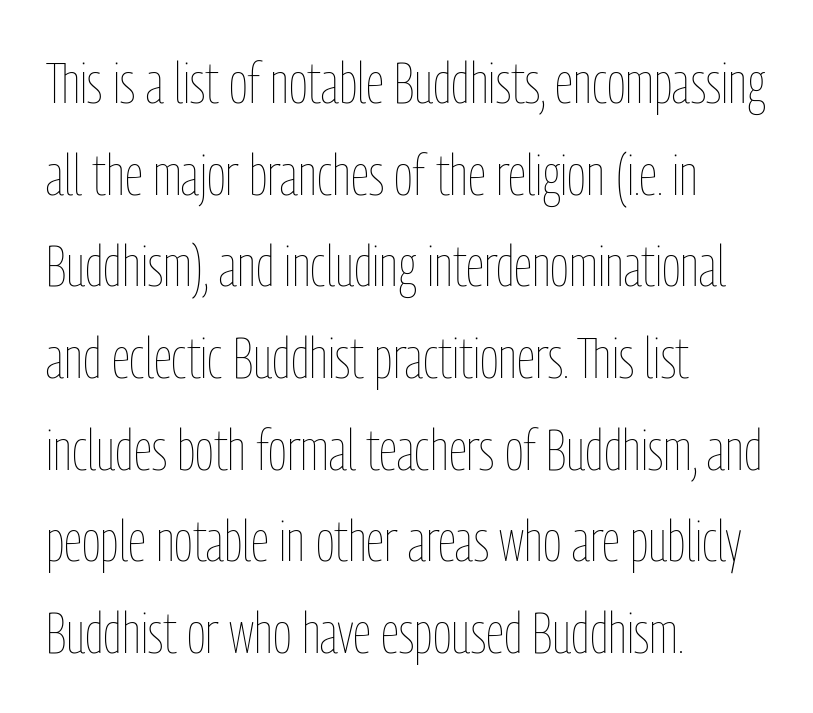
{"italic": "no", "bold": "no", "weight": "thin", "width": "condensed", "stroke_contrast": "low", "x_height": "medium", "monospaced": "no", "underline": "no", "align": "left", "line_spacing": "normal", "line_spacing_ratio": 1.58, "letter_spacing": "normal", "letter_spacing_em": 0.0, "glyph_px": 58}
